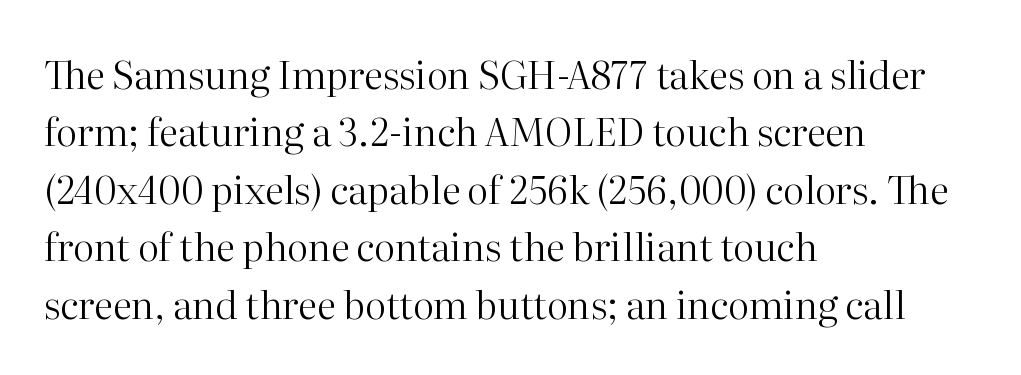
Q: Is the text bold? A: No.
Q: Is the text italic (slanted)? A: No, it is upright.
Q: Is the typeface a serif or a sans-serif typeface? A: Serif.
Q: Is the text underlined? A: No.
Q: How is the paragraph aligned? A: Left-aligned.
Q: Is the spacing between letters normal or unusually wide? A: Normal.
Q: Is the spacing between lines tight, normal or loose? A: Normal.
Q: Width (condensed, normal, or wide)? A: Normal.
Q: Stroke contrast? A: High.
Q: x-height? A: Medium.
Q: Monospaced? A: No.
